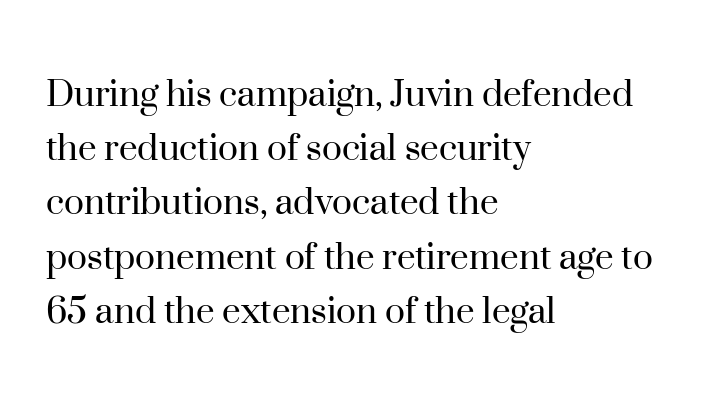
{"serif": "yes", "italic": "no", "bold": "no", "weight": "regular", "width": "normal", "stroke_contrast": "high", "x_height": "small", "monospaced": "no", "underline": "no", "align": "left", "line_spacing": "normal", "line_spacing_ratio": 1.29, "letter_spacing": "normal", "letter_spacing_em": 0.0, "glyph_px": 42}
